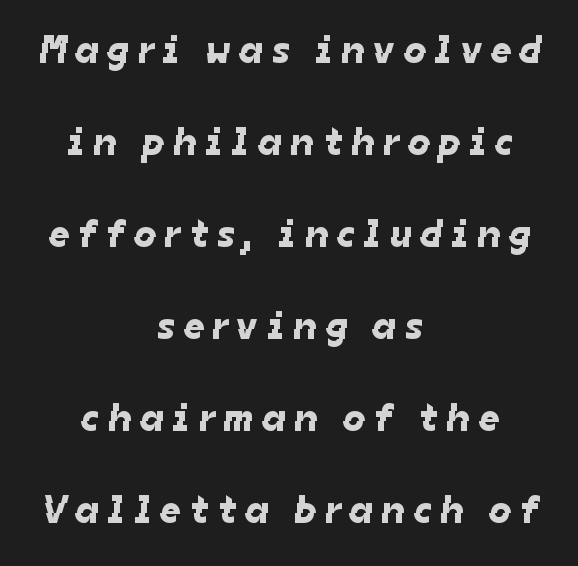
The image shows 40 px sans-serif type; set centered, loose line spacing (2.3x), unusually wide letter spacing (+0.21 em), not underlined; low stroke contrast and a medium x-height.
